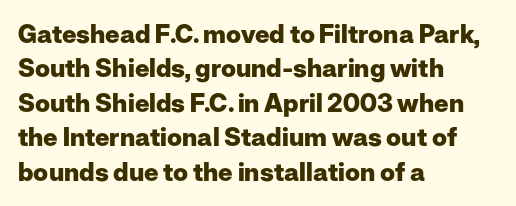
{"italic": "no", "bold": "yes", "underline": "no", "align": "left", "line_spacing": "normal", "line_spacing_ratio": 1.38, "letter_spacing": "normal", "letter_spacing_em": 0.0, "glyph_px": 25}
